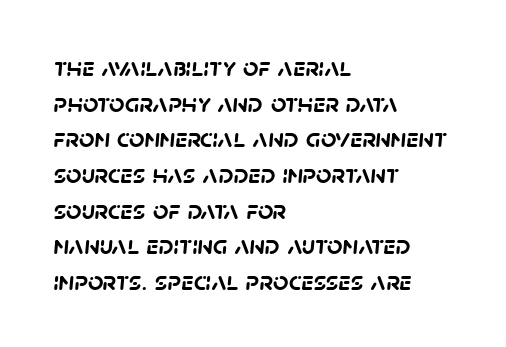
How would I describe the line gaps? Plain and ordinary. Casual observation: everything's shoved over to the left. The words here are not underlined. Students, note that the glyphs here touch the page at normal intervals. Strong, thick strokes mark this as bold type.
